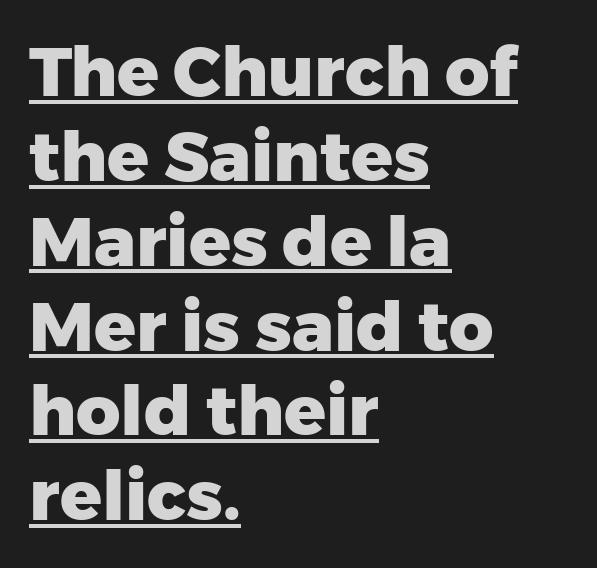
To sum up the face: it is a sans, with no serifs. The lettering holds an erect, upright posture throughout. In terms of weight, the rendering is a true, heavy bold. The lettering is marked with a stroke running underneath it. Proportional: the letters do not fall into vertical columns. Does extra space separate the letters? No, they use regular spacing.
